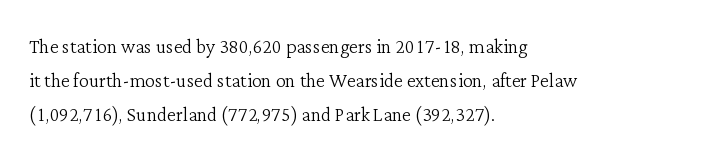
A normal amount of white space separates one row of letters from the next. Honestly, the letter spacing is just normal — you wouldn't notice it. The font's upright variant was chosen for this text. Is this a heavy cut? Hardly; it is regular or lighter. Caption: multi-line text, flush left, ragged right.
